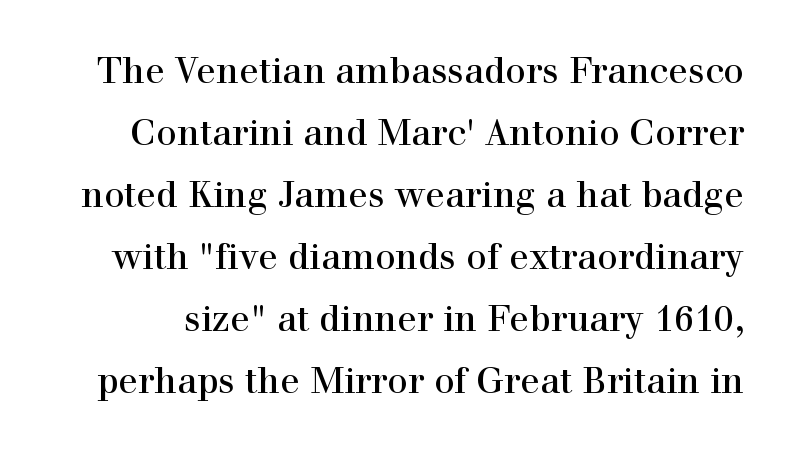
{"serif": "yes", "italic": "no", "width": "normal", "x_height": "medium", "monospaced": "no", "underline": "no", "line_spacing_ratio": 1.72, "letter_spacing": "normal", "letter_spacing_em": 0.0, "glyph_px": 36}
